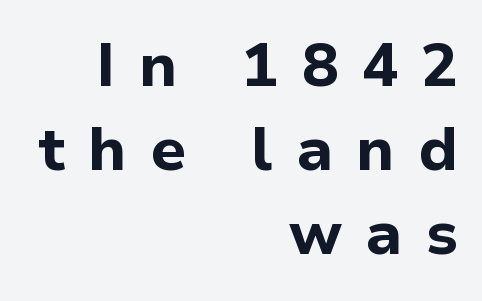
{"serif": "no", "italic": "no", "bold": "yes", "weight": "bold", "width": "normal", "stroke_contrast": "low", "x_height": "medium", "monospaced": "no", "underline": "no", "align": "right", "line_spacing": "normal", "line_spacing_ratio": 1.38, "letter_spacing": "wide", "letter_spacing_em": 0.38, "glyph_px": 61}
